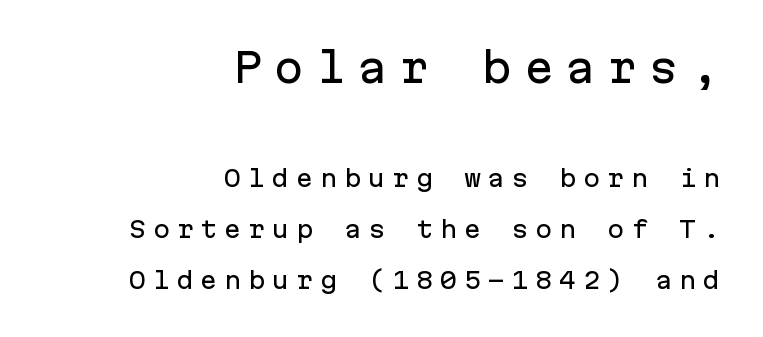
Q: Is the text italic (slanted)? A: No, it is upright.
Q: Is the typeface a serif or a sans-serif typeface? A: Sans-serif.
Q: Is the text underlined? A: No.
Q: How is the paragraph aligned? A: Right-aligned.
Q: Is the spacing between letters normal or unusually wide? A: Unusually wide.
Q: Is the spacing between lines tight, normal or loose? A: Loose.
Q: Which block of text is set in a larger size, the first (top) or the second (bottom)? A: The first (top) one.
Q: Width (condensed, normal, or wide)? A: Normal.
Q: Stroke contrast? A: Low.
Q: x-height? A: Medium.
Q: Monospaced? A: Yes.
